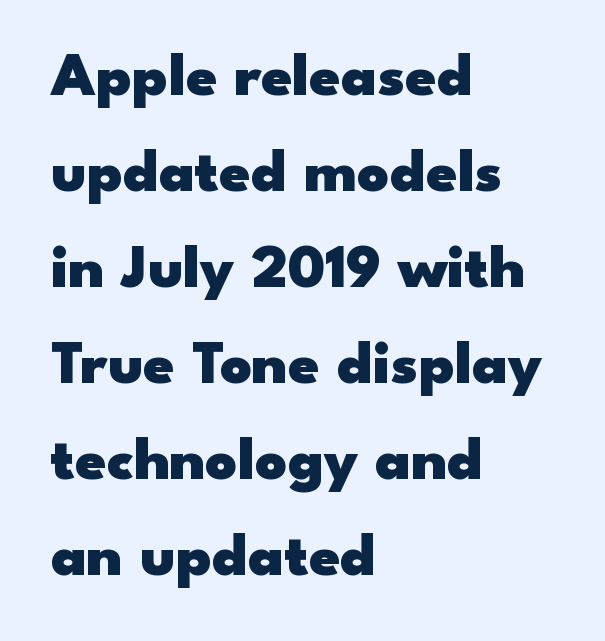
Nobody drew a line under any word here. The face used here is rendered with its standard letterfit. Quick note: not italic, upright. Each new line begins a customary step beneath the previous one.
